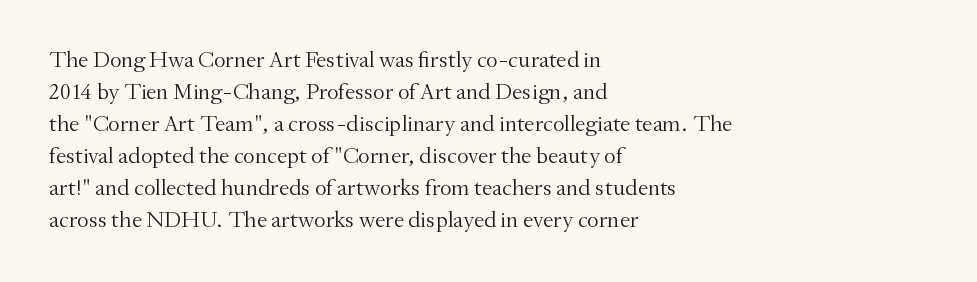
{"italic": "no", "bold": "no", "underline": "no", "align": "left", "line_spacing": "normal", "line_spacing_ratio": 1.39, "letter_spacing": "normal", "letter_spacing_em": 0.0, "glyph_px": 23}
